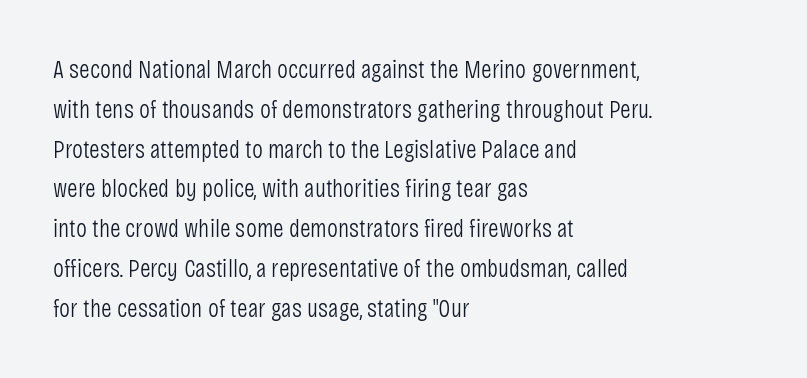
The image shows 26 px text type, upright; set left-aligned, normal line spacing (1.53x), normal letter spacing, not underlined.
